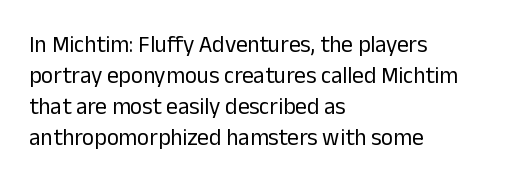
{"italic": "no", "bold": "no", "underline": "no", "align": "left", "line_spacing": "normal", "line_spacing_ratio": 1.35, "letter_spacing": "normal", "letter_spacing_em": 0.0, "glyph_px": 23}
